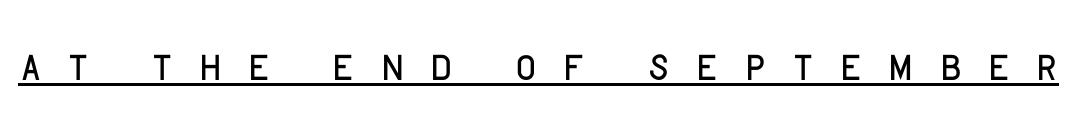
Every character sits straight up, as roman type does. Underline: present. Characters follow at a spacing far wider than the type designer built in. Stroke thickness stays within the range of a standard reading face or lighter. The glyphs in this specimen are sans serif.
